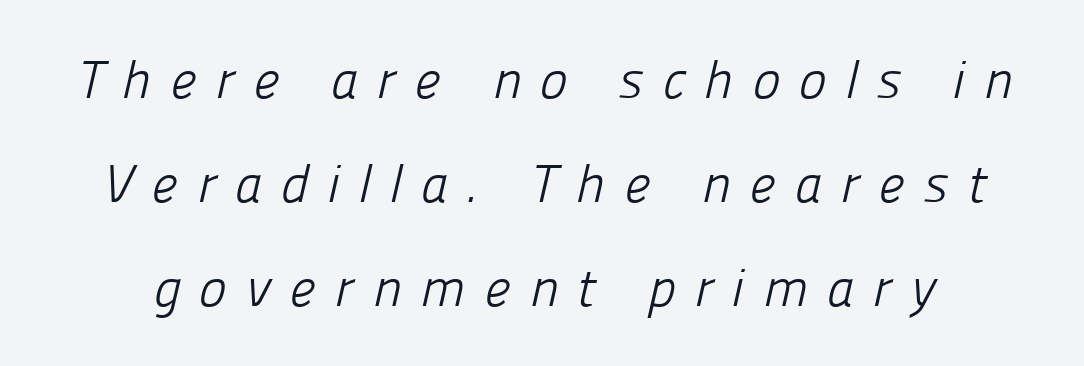
Q: Is the text bold? A: No.
Q: Is the typeface a serif or a sans-serif typeface? A: Sans-serif.
Q: Is the text underlined? A: No.
Q: Is the spacing between letters normal or unusually wide? A: Unusually wide.
Q: Is the spacing between lines tight, normal or loose? A: Loose.
Q: Width (condensed, normal, or wide)? A: Normal.
Q: Stroke contrast? A: Low.
Q: x-height? A: Medium.
Q: Monospaced? A: No.
